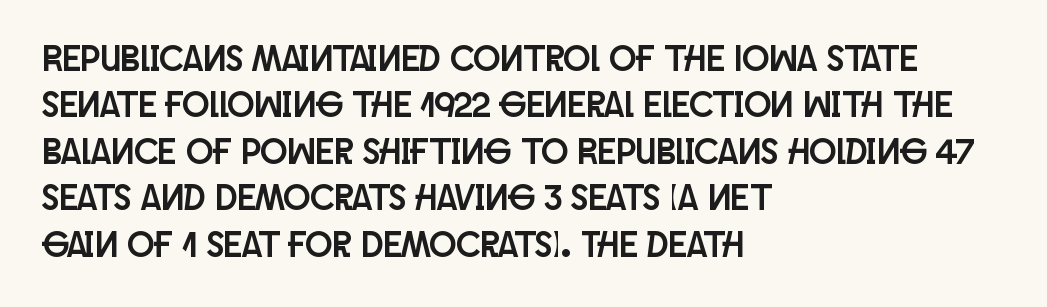
The image shows 36 px condensed sans-serif type, upright; set left-aligned, normal line spacing (1.29x), normal letter spacing, not underlined; low stroke contrast and a large x-height.
